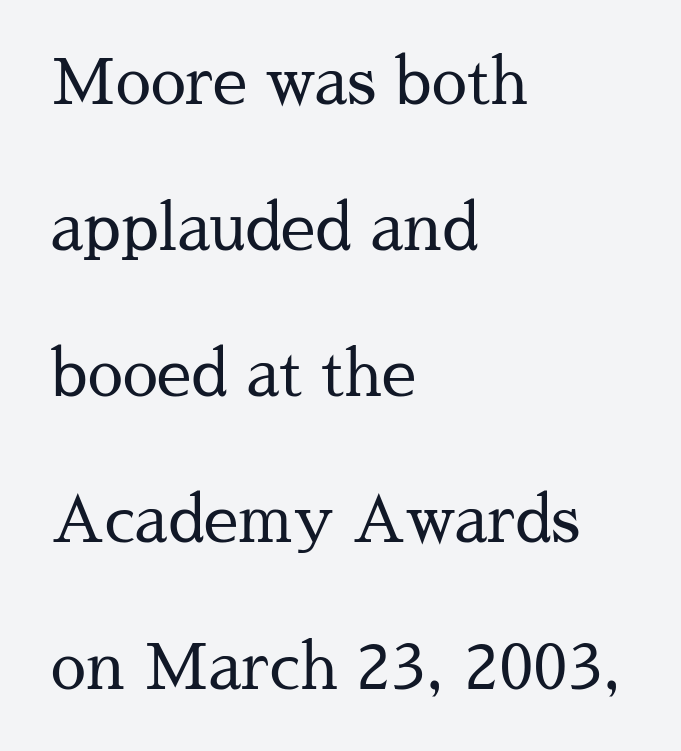
The face used here is seriffed, in the tradition of book romans. Loosely led — the rows are spread out. These lines stack with their left ends in a neat column. These lines keep a tight, regular rhythm from letter to letter.
